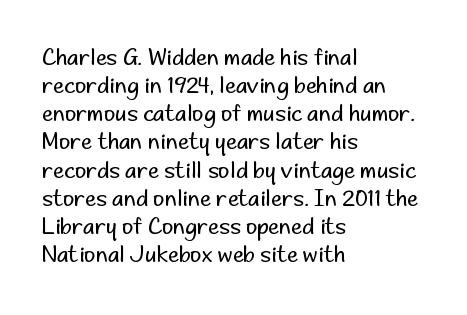
Q: Is the text bold? A: No.
Q: Is the text italic (slanted)? A: No, it is upright.
Q: Is the text underlined? A: No.
Q: How is the paragraph aligned? A: Left-aligned.
Q: Is the spacing between letters normal or unusually wide? A: Normal.
Q: Is the spacing between lines tight, normal or loose? A: Normal.
